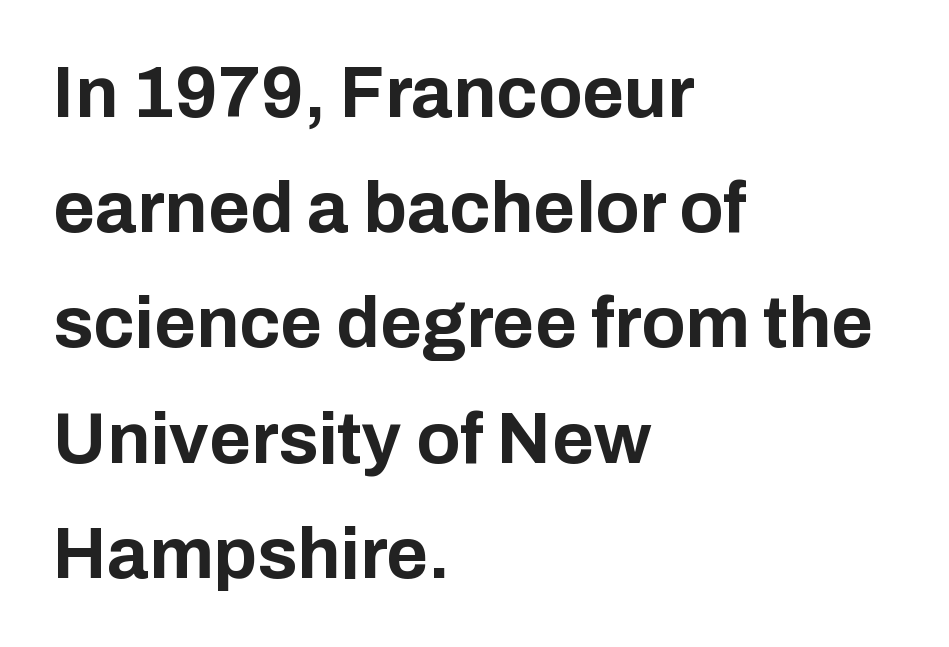
The paragraph shown leans on its left margin. Caption: bold face, heavy strokes. Note the varied advance widths — an 'i' is clearly narrower than an 'm'. Normally led — the rows are evenly, conventionally spaced. The words here are not underlined.
